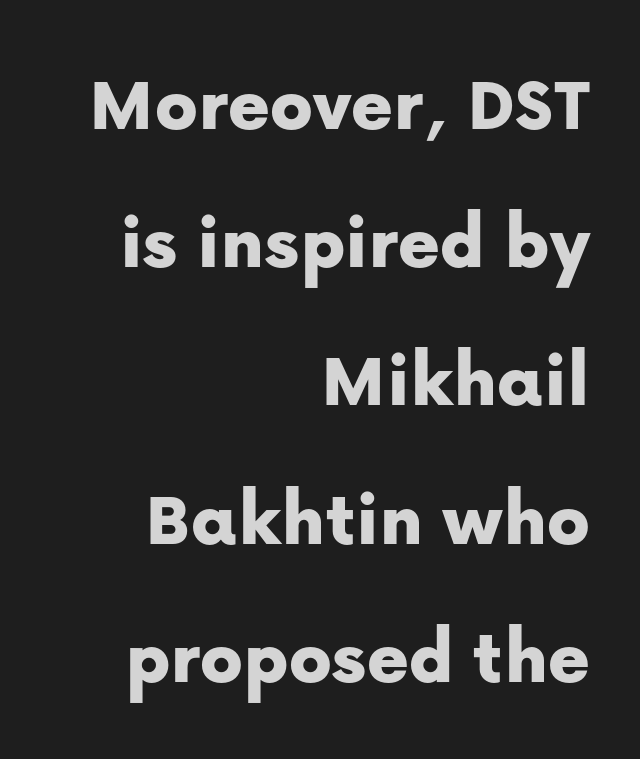
The letters stand straight up with perfectly vertical stems. Which margin do the lines hug? The right one — the left edge is uneven. A sans-serif font was chosen for this passage. Proportional: the letters do not fall into vertical columns.
